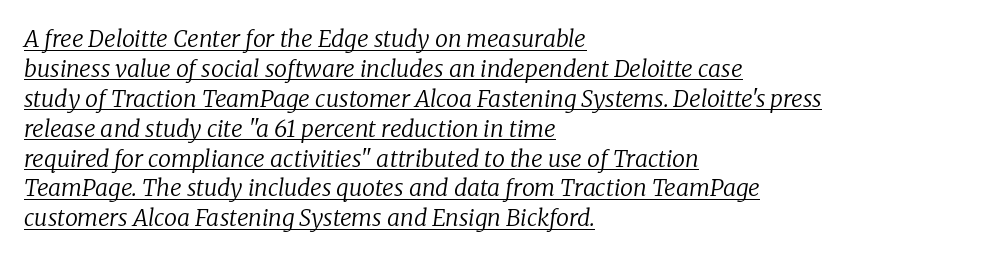
The image shows 23 px text type, italic (leaning right); set left-aligned, normal line spacing (1.3x), normal letter spacing, underlined.
